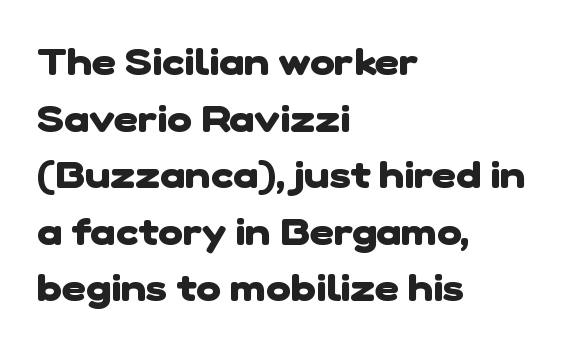
Proportional: the letters do not fall into vertical columns. Line beginnings align vertically; line endings do not. Look at the stroke-to-counter ratio: heavy, a bold. This rendering features lettering with no underline. The letters sit at their default tracking, neither squeezed nor spread. The rendering uses a moderate line-height, typical for paragraphs.
